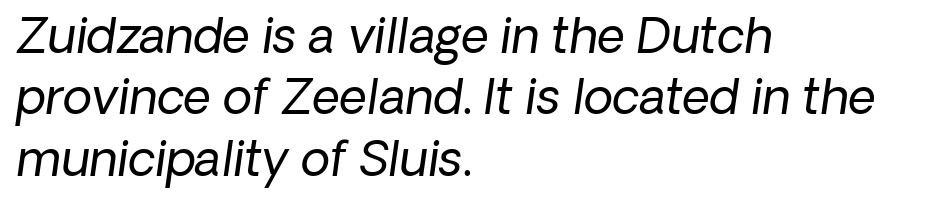
One-word summary of the alignment: left. To sum up the face: it is a sans, with no serifs. Honestly, the letter spacing is just normal — you wouldn't notice it. The area under the type is left untouched.
